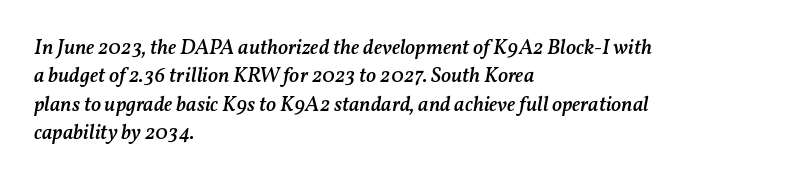
{"italic": "yes", "lean": "right", "slant_degrees": 11, "bold": "semi", "underline": "no", "align": "left", "line_spacing": "normal", "line_spacing_ratio": 1.35, "letter_spacing": "normal", "letter_spacing_em": 0.0, "glyph_px": 21}
